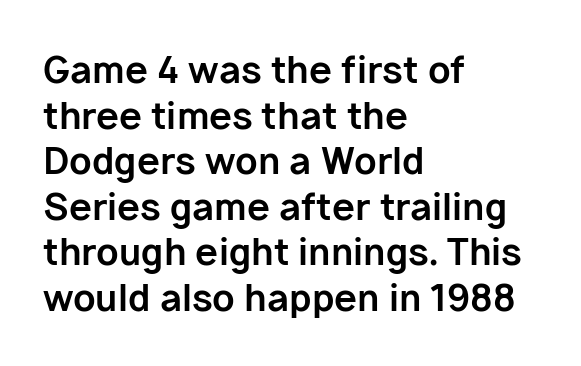
Quick note: underline off. Students, this is bold: see how much ink each stroke carries. These lines are rendered in a variable-pitch font. The letters stand straight up with perfectly vertical stems. This rendering employs a face without finishing strokes, i.e., a sans-serif.
